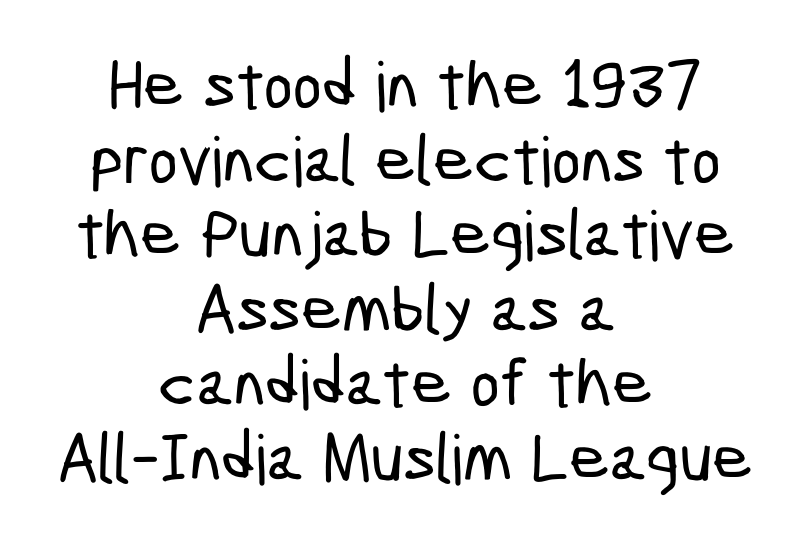
The image shows 69 px condensed sans-serif type; set centered, tight line spacing (1.08x), normal letter spacing, not underlined; low stroke contrast and a medium x-height.
